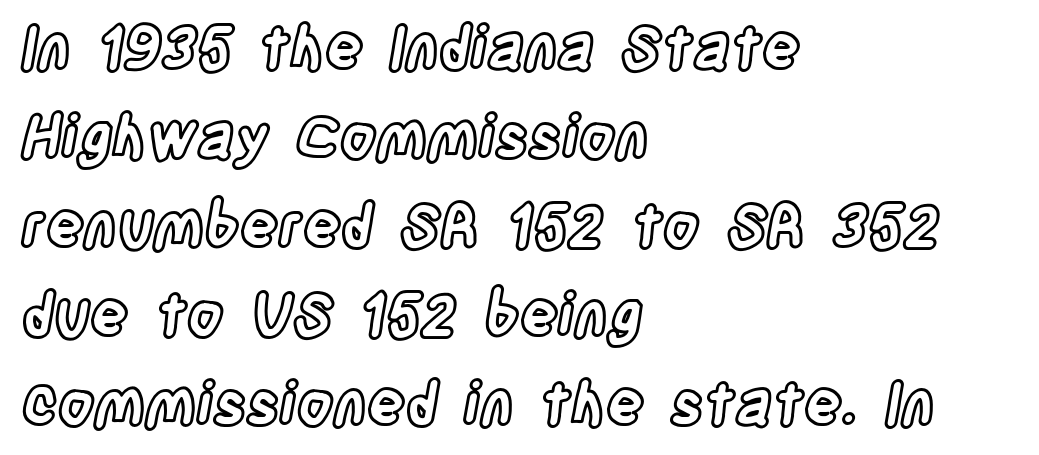
{"width": "condensed", "x_height": "large", "monospaced": "no", "underline": "no", "align": "left", "line_spacing": "normal", "line_spacing_ratio": 1.51, "letter_spacing": "normal", "letter_spacing_em": 0.0, "glyph_px": 59}
